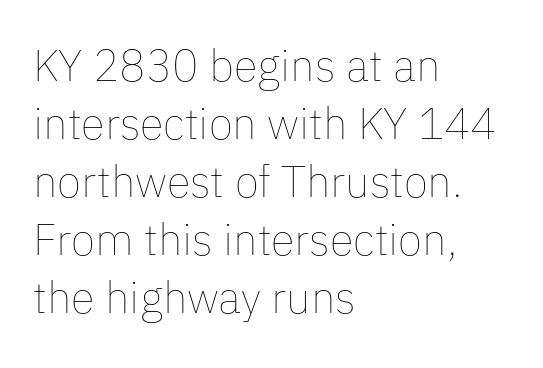
{"italic": "no", "bold": "no", "weight": "thin", "width": "normal", "stroke_contrast": "low", "x_height": "medium", "monospaced": "no", "underline": "no", "align": "left", "line_spacing": "normal", "line_spacing_ratio": 1.32, "letter_spacing": "normal", "letter_spacing_em": 0.0, "glyph_px": 44}
